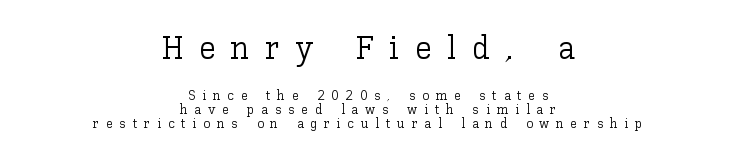
The image shows 33 px light type, upright; set centered, tight line spacing (0.99x), unusually wide letter spacing (+0.47 em), not underlined; the first (top) block is 2.36x larger; low stroke contrast and a medium x-height.
